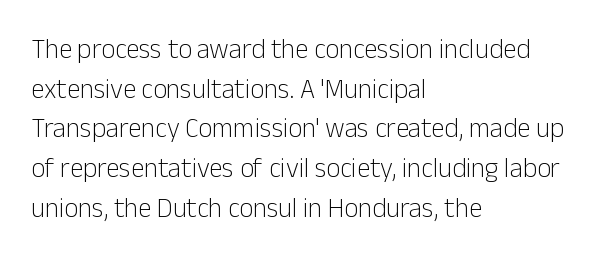
Q: Is the text bold? A: No.
Q: Is the text italic (slanted)? A: No, it is upright.
Q: Is the text underlined? A: No.
Q: How is the paragraph aligned? A: Left-aligned.
Q: Is the spacing between letters normal or unusually wide? A: Normal.
Q: Is the spacing between lines tight, normal or loose? A: Normal.
